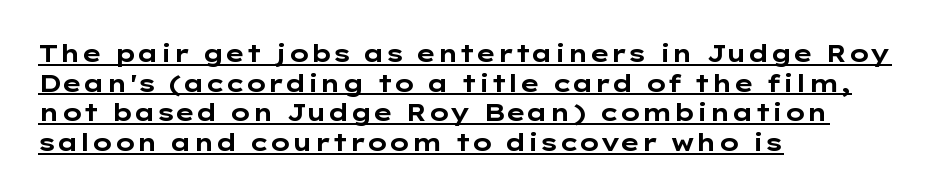
{"italic": "no", "bold": "yes", "underline": "yes", "align": "left", "line_spacing_ratio": 1.23, "letter_spacing": "normal", "letter_spacing_em": 0.0, "glyph_px": 24}
